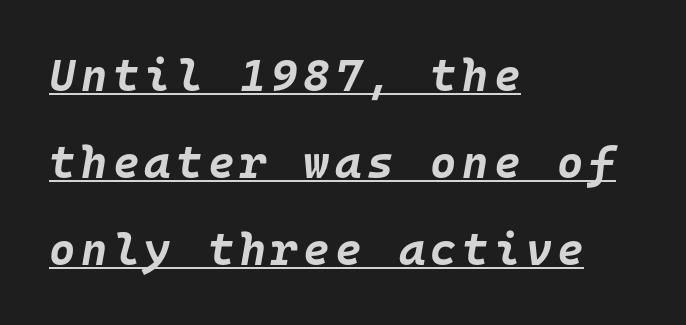
Fixed-width glyphs throughout — classic coding-font behaviour. Caption: lettering with a line underneath. Strong, thick strokes mark this as bold type. Honestly, the rows look like they've been pulled way apart. A typesetter would mark this as italic. The passage is arranged the way most books set body copy — flush left.
